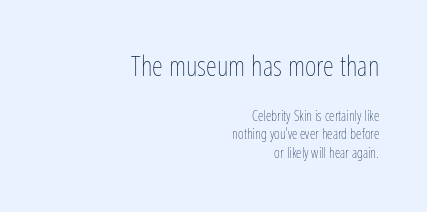
The image shows 28 px thin, condensed type, upright; set right-aligned, normal line spacing (1.31x), normal letter spacing, not underlined; the first (top) block is 2.0x larger; low stroke contrast and a medium x-height.
